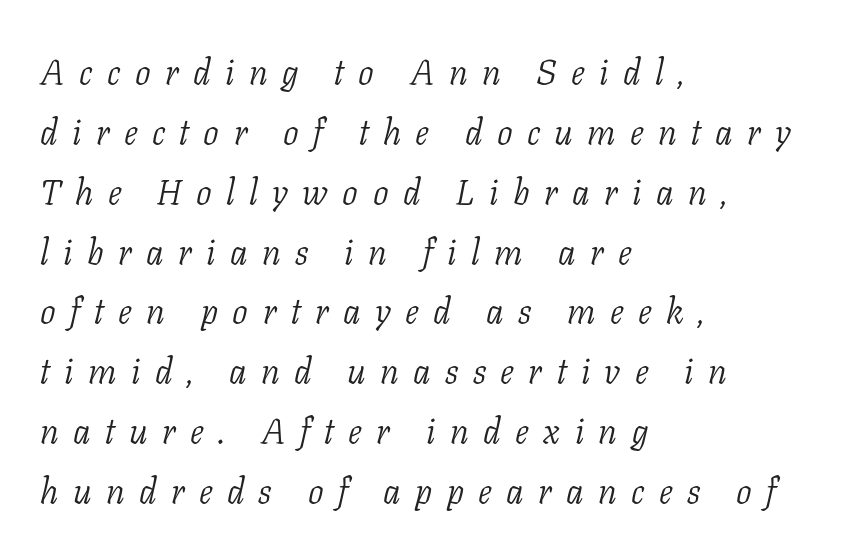
The image shows 35 px light serif type, italic (leaning right); set left-aligned, line spacing 1.71x, unusually wide letter spacing (+0.41 em), not underlined; low stroke contrast and a medium x-height.
